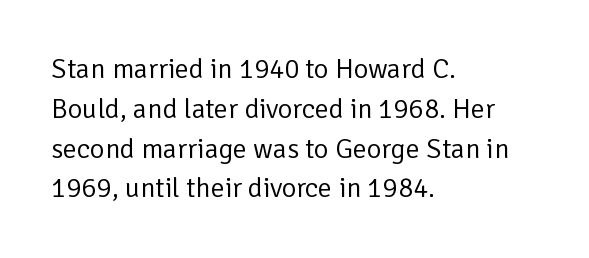
{"serif": "no", "italic": "no", "bold": "no", "weight": "regular", "width": "normal", "stroke_contrast": "low", "x_height": "medium", "monospaced": "no", "underline": "no", "align": "left", "line_spacing": "normal", "line_spacing_ratio": 1.42, "letter_spacing": "normal", "letter_spacing_em": 0.0, "glyph_px": 28}
